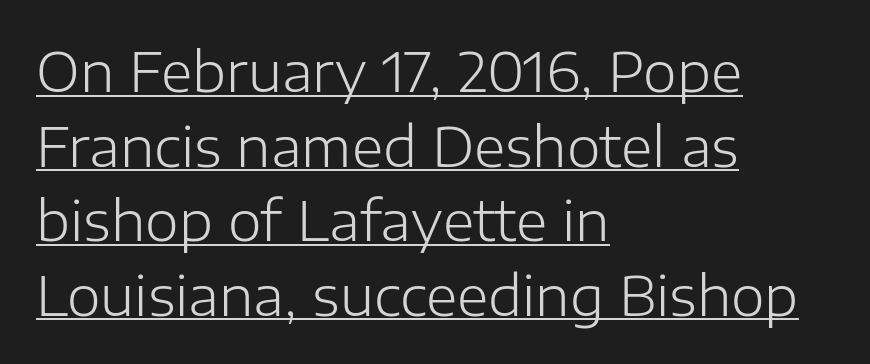
The image shows 54 px light sans-serif type, upright; set left-aligned, normal line spacing (1.38x), normal letter spacing, underlined; low stroke contrast and a medium x-height.
